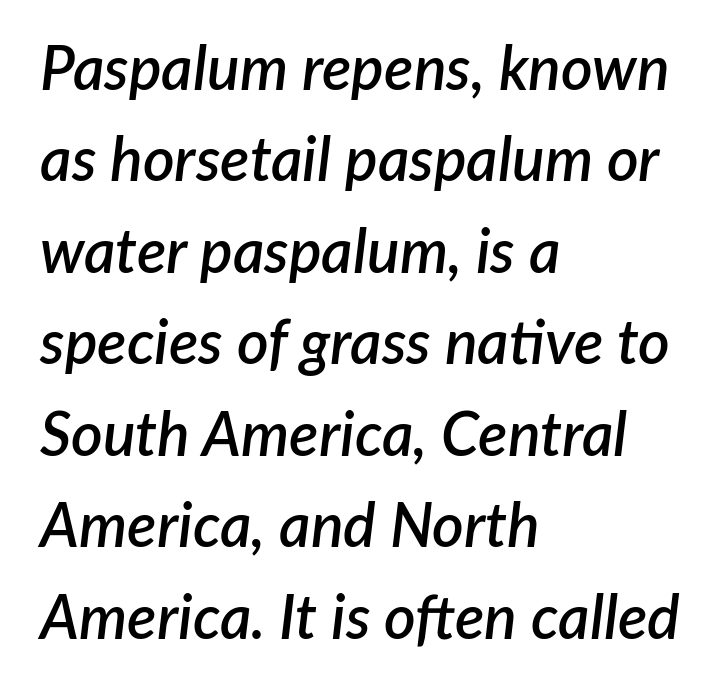
Q: Is the text bold? A: Semi-bold.
Q: Is the text italic (slanted)? A: Yes, it leans right by about 7 degrees.
Q: Is the text underlined? A: No.
Q: How is the paragraph aligned? A: Left-aligned.
Q: Is the spacing between letters normal or unusually wide? A: Normal.
Q: Is the spacing between lines tight, normal or loose? A: Normal.
Q: Width (condensed, normal, or wide)? A: Normal.
Q: Stroke contrast? A: Low.
Q: x-height? A: Medium.
Q: Monospaced? A: No.
